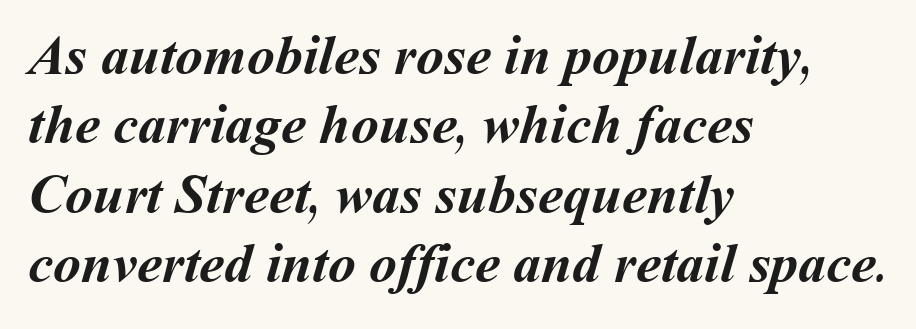
{"bold": "yes", "weight": "semibold", "width": "normal", "stroke_contrast": "medium", "x_height": "medium", "monospaced": "no", "underline": "no", "align": "left", "line_spacing_ratio": 1.24, "letter_spacing": "normal", "letter_spacing_em": 0.0, "glyph_px": 56}
